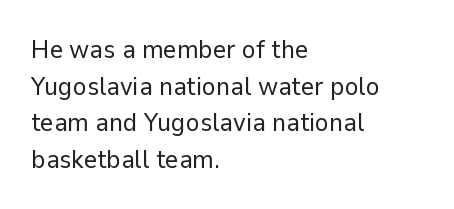
In CSS terms this would be text-align: left. The words here are not underlined. The font is comparable to plain body text, perhaps lighter. Every character sits straight up, as roman type does. The vertical gap from one line to the next is medium. Compared with typical body copy, the letter spacing here is the same.
